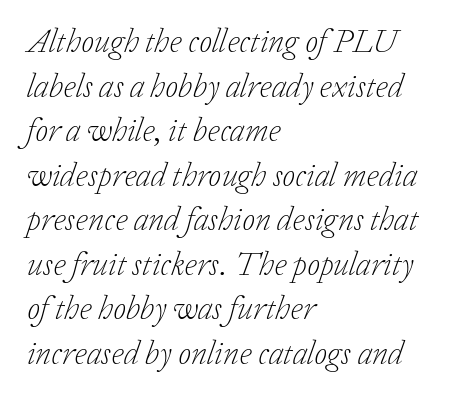
Q: Is the text bold? A: No.
Q: Is the text italic (slanted)? A: Yes, it leans right by about 20 degrees.
Q: Is the typeface a serif or a sans-serif typeface? A: Serif.
Q: Is the text underlined? A: No.
Q: How is the paragraph aligned? A: Left-aligned.
Q: Is the spacing between letters normal or unusually wide? A: Normal.
Q: Is the spacing between lines tight, normal or loose? A: Normal.
Q: Width (condensed, normal, or wide)? A: Normal.
Q: Stroke contrast? A: Low.
Q: x-height? A: Medium.
Q: Monospaced? A: No.
